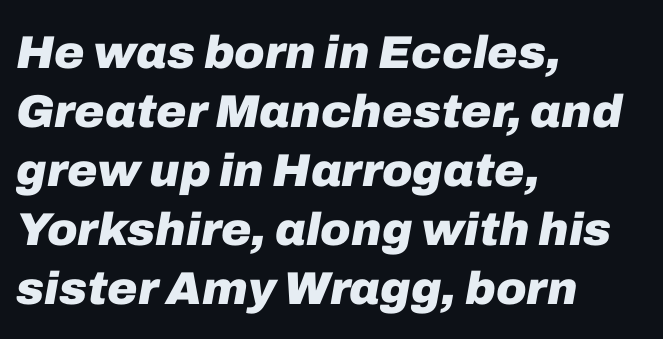
The image shows 46 px heavy type, italic (leaning right); set left-aligned, normal line spacing (1.28x), normal letter spacing, not underlined; low stroke contrast and a medium x-height.
